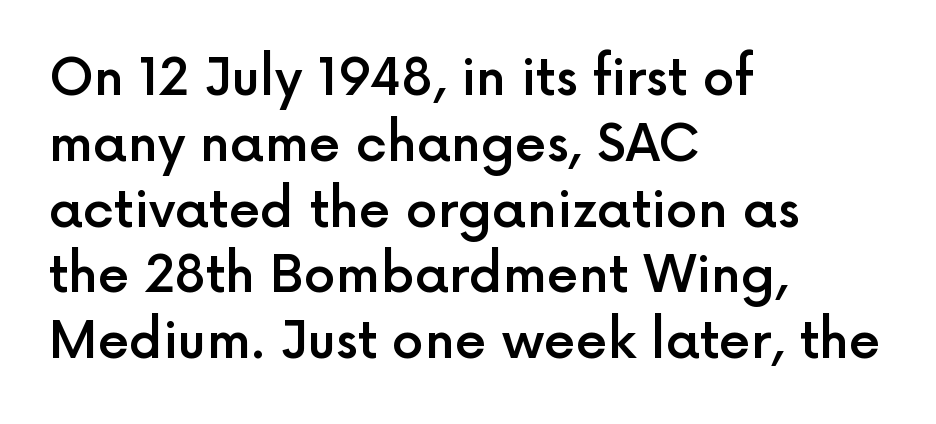
The image shows 51 px semibold sans-serif type, upright; set left-aligned, normal line spacing (1.29x), normal letter spacing, not underlined; a medium x-height.
